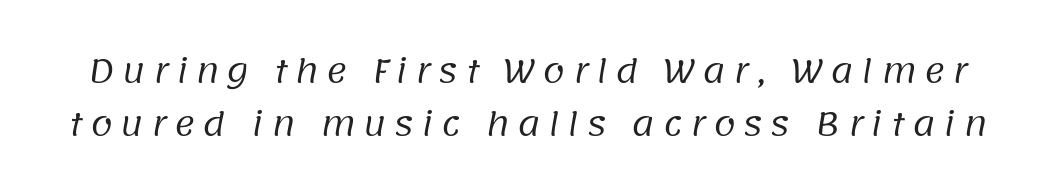
Is this a sans? Yes — the strokes have no serifs. Spacing verdict: proportional, widths tailored to each character. Line spacing here is normal. Ink coverage per letter is moderate at most. Bare-footed words on every line.
